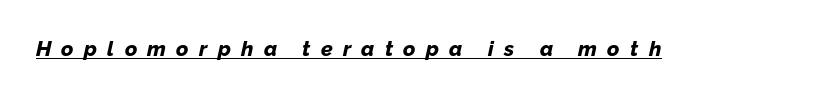
{"italic": "yes", "lean": "right", "slant_degrees": 12, "bold": "yes", "underline": "yes", "letter_spacing": "wide", "letter_spacing_em": 0.49, "glyph_px": 21}
